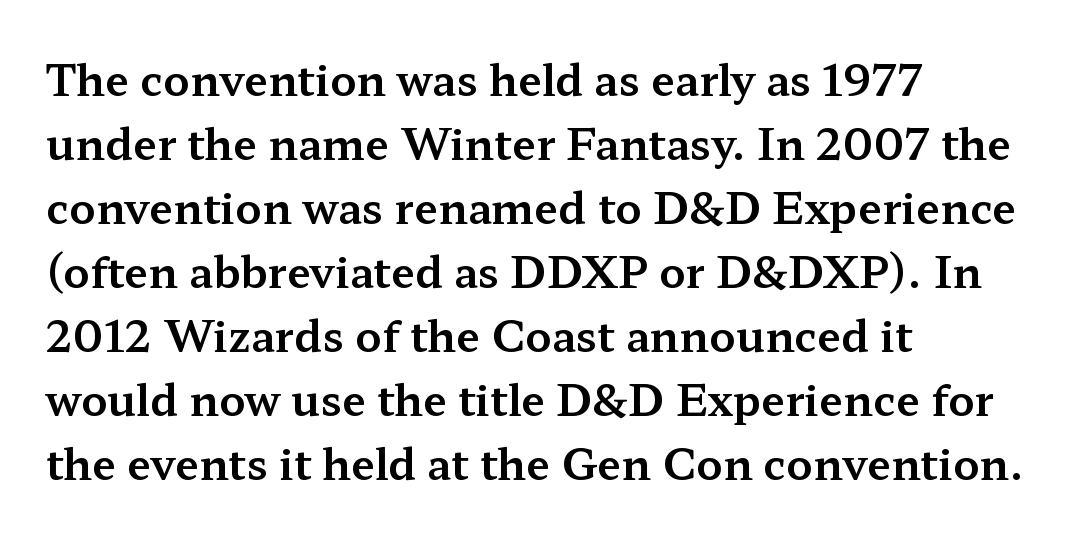
{"serif": "yes", "italic": "no", "width": "wide", "stroke_contrast": "medium", "x_height": "medium", "monospaced": "no", "underline": "no", "align": "left", "line_spacing": "normal", "line_spacing_ratio": 1.49, "letter_spacing": "normal", "letter_spacing_em": 0.0, "glyph_px": 43}
